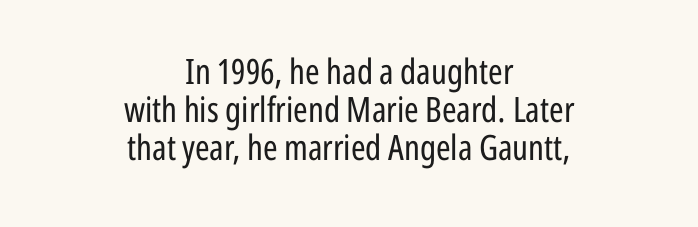
Tracking value appears to be zero — textbook default spacing. Each stroke keeps to a modest, everyday thickness or less. Is the block centered? Yes — each line is placed symmetrically about the middle. The foot of each line stays bare and open.
